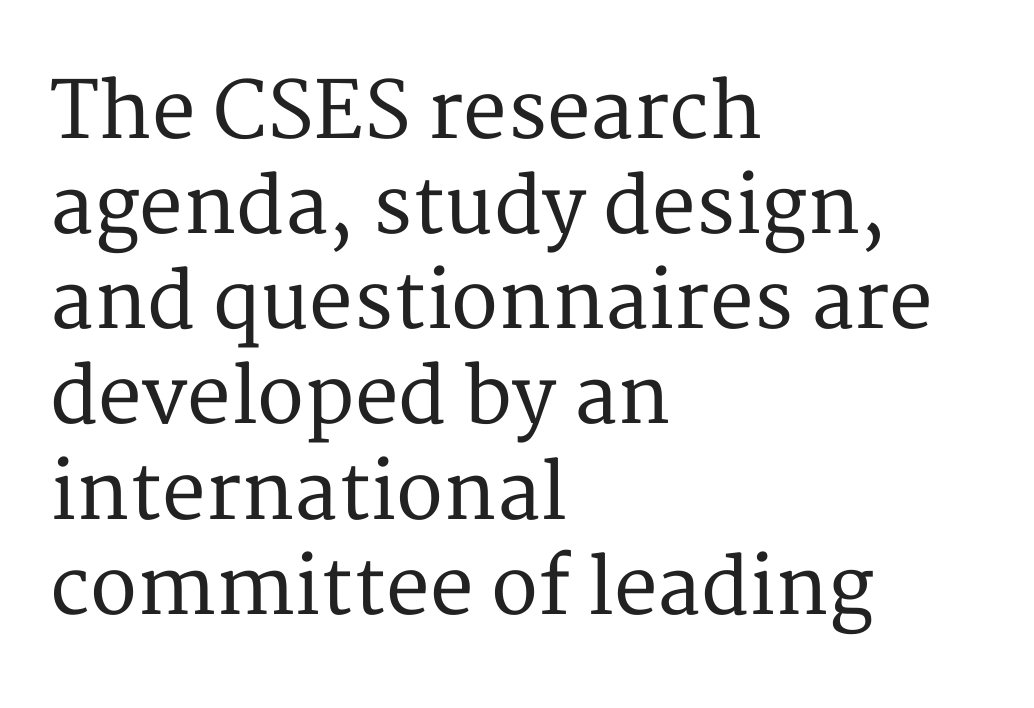
Q: Is the text italic (slanted)? A: No, it is upright.
Q: Is the typeface a serif or a sans-serif typeface? A: Serif.
Q: Is the text underlined? A: No.
Q: How is the paragraph aligned? A: Left-aligned.
Q: Is the spacing between letters normal or unusually wide? A: Normal.
Q: Width (condensed, normal, or wide)? A: Normal.
Q: Stroke contrast? A: Medium.
Q: x-height? A: Medium.
Q: Monospaced? A: No.
